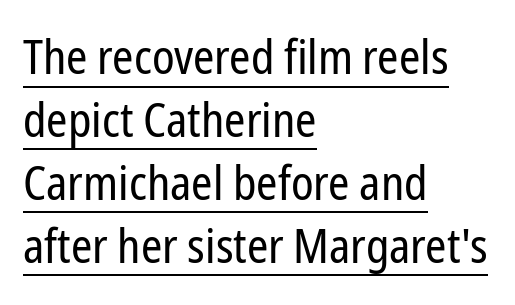
Q: Is the text bold? A: No.
Q: Is the text italic (slanted)? A: No, it is upright.
Q: Is the typeface a serif or a sans-serif typeface? A: Sans-serif.
Q: Is the text underlined? A: Yes.
Q: How is the paragraph aligned? A: Left-aligned.
Q: Is the spacing between letters normal or unusually wide? A: Normal.
Q: Is the spacing between lines tight, normal or loose? A: Normal.
Q: Width (condensed, normal, or wide)? A: Condensed.
Q: Stroke contrast? A: Low.
Q: x-height? A: Medium.
Q: Monospaced? A: No.
